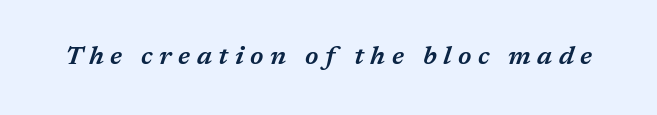
{"italic": "yes", "lean": "right", "slant_degrees": 17, "bold": "semi", "underline": "no", "letter_spacing": "wide", "letter_spacing_em": 0.25, "glyph_px": 26}
